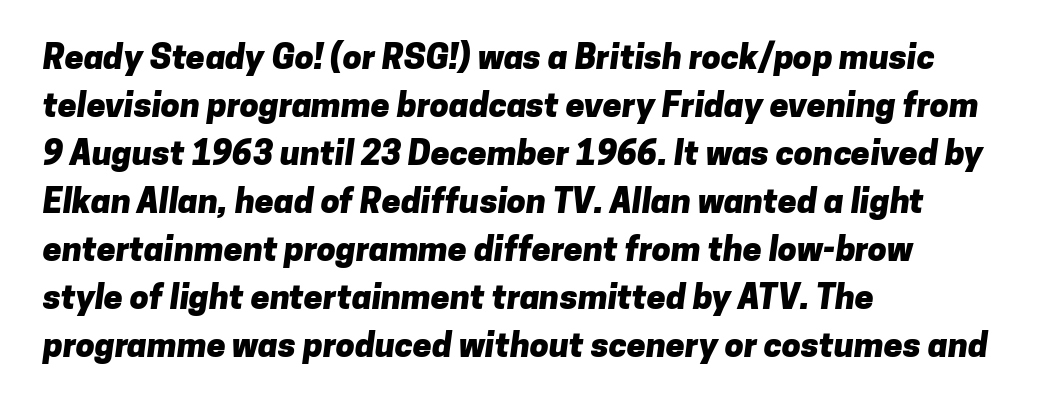
The image shows 34 px heavy sans-serif type; set left-aligned, normal line spacing (1.41x), normal letter spacing, not underlined; low stroke contrast and a medium x-height.
